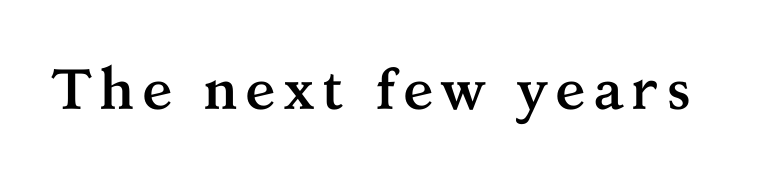
Weight check: bold — yes, fully. Each letter's strokes conclude with small projecting serifs. These lines are rendered in a variable-pitch font. The baseline area is clear. Characters remain perfectly vertical along every line.
